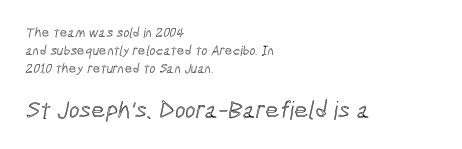
The area under the type is left untouched. The face used here is rendered with its standard letterfit. Interline gaps are of average width in this sample. Notice how the passage keeps a crisp vertical edge on the left only. Block two is the big one; block one sits smaller above it.
